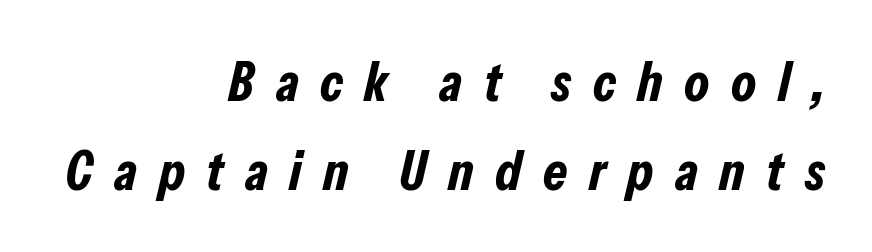
Alignment: flush right. The space beneath each line is pristine and unruled. The gaps between neighbouring characters are conspicuously large. Look at the stroke-to-counter ratio: heavy, a bold. Spacing verdict: proportional, widths tailored to each character. In terms of posture, this sample is oblique.
